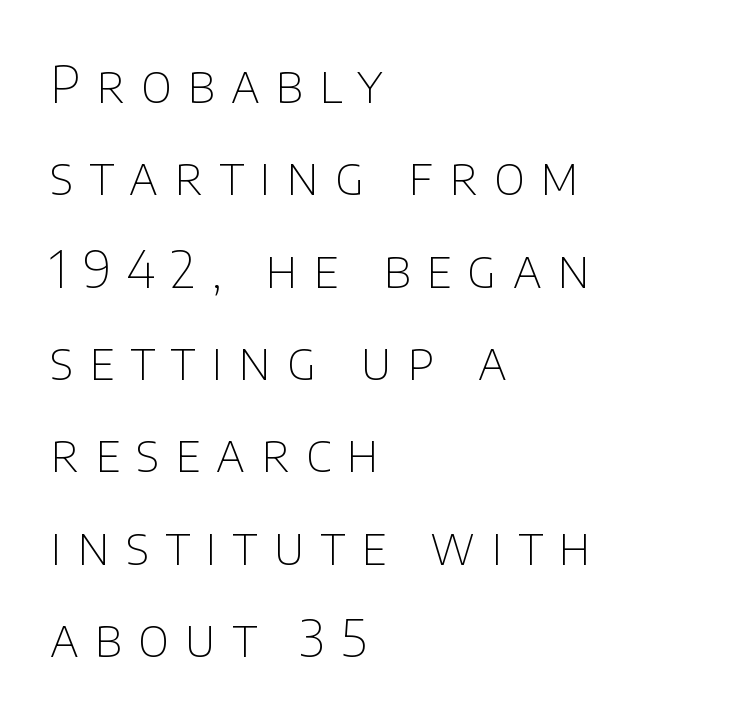
Looks like regular typesetting: each glyph gets only the width it needs. A bare baseline throughout the passage. I'd call this a sans setting — the letters go barefoot. The characters are drawn with everyday or finer stroke widths.
